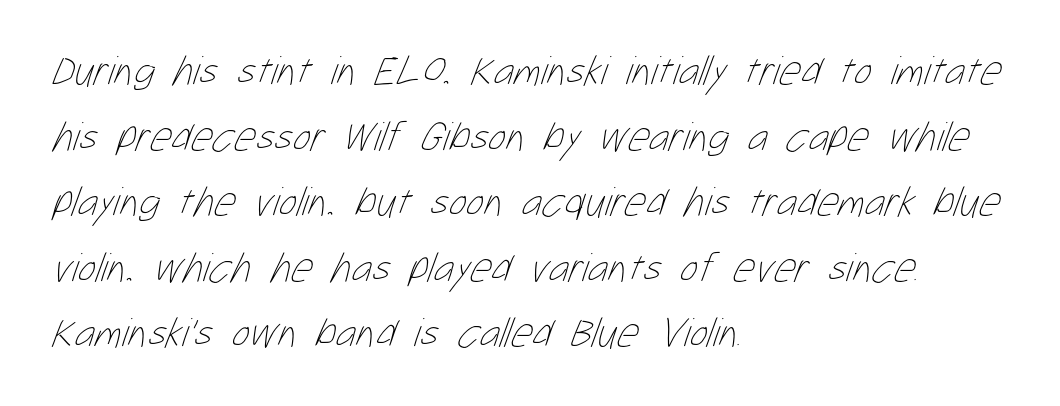
The image shows 42 px thin, condensed type; set left-aligned, normal line spacing (1.56x), normal letter spacing, not underlined; low stroke contrast and a medium x-height.
